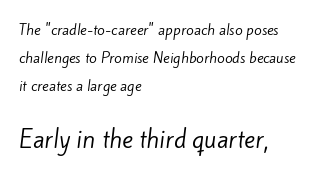
{"bold": "no", "underline": "no", "align": "left", "line_spacing": "loose", "line_spacing_ratio": 2.01, "letter_spacing": "normal", "letter_spacing_em": 0.0, "larger_block": "second", "size_ratio": 1.64, "glyph_px": 23}
